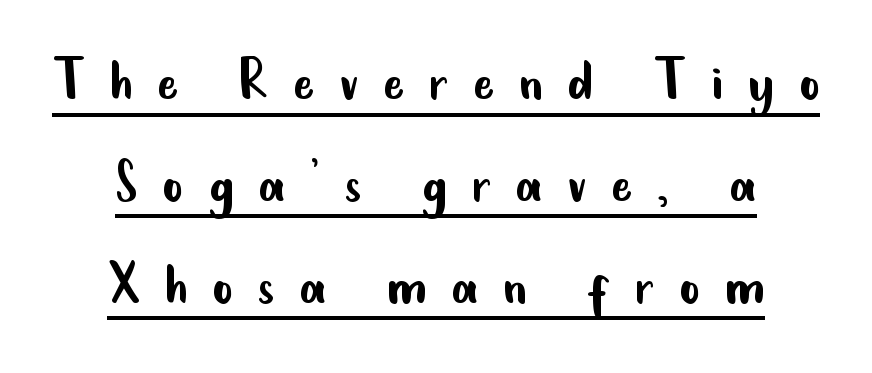
The image shows 64 px regular-weight, condensed sans-serif type, upright; set normal line spacing (1.59x), unusually wide letter spacing (+0.38 em), underlined; low stroke contrast and a small x-height.
